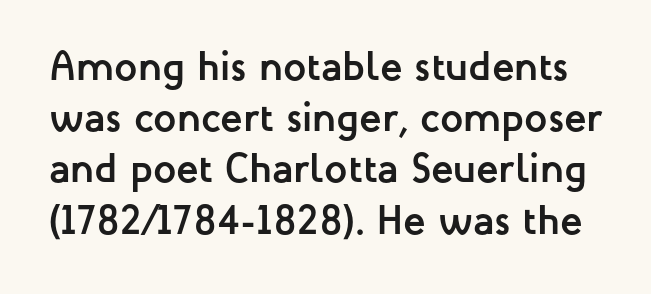
Any mark beneath the type? The region is blank. Between one letter and the next there's only the usual sliver of space. The passage shown is typed in a proportional face where columns would drift. The typesetting leans heavy: a genuine bold. Successive baselines arrive at the customary interval.
